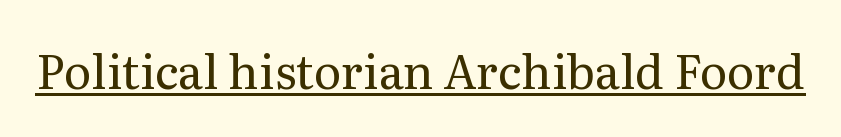
Q: Is the text bold? A: No.
Q: Is the text italic (slanted)? A: No, it is upright.
Q: Is the typeface a serif or a sans-serif typeface? A: Serif.
Q: Is the text underlined? A: Yes.
Q: Is the spacing between letters normal or unusually wide? A: Normal.
Q: Width (condensed, normal, or wide)? A: Normal.
Q: Stroke contrast? A: Medium.
Q: x-height? A: Medium.
Q: Monospaced? A: No.
